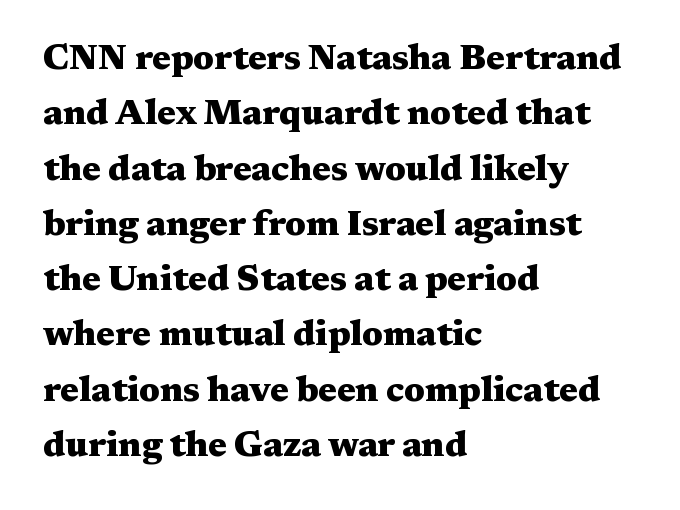
The image shows 35 px heavy, wide serif type, upright; set left-aligned, normal line spacing (1.58x), normal letter spacing, not underlined; medium stroke contrast and a medium x-height.
